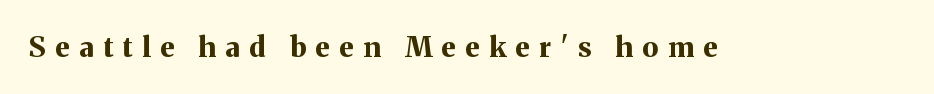
Q: Is the text bold? A: Yes.
Q: Is the text italic (slanted)? A: No, it is upright.
Q: Is the typeface a serif or a sans-serif typeface? A: Serif.
Q: Is the text underlined? A: No.
Q: Is the spacing between letters normal or unusually wide? A: Unusually wide.
Q: Width (condensed, normal, or wide)? A: Normal.
Q: Stroke contrast? A: Medium.
Q: x-height? A: Medium.
Q: Monospaced? A: No.
